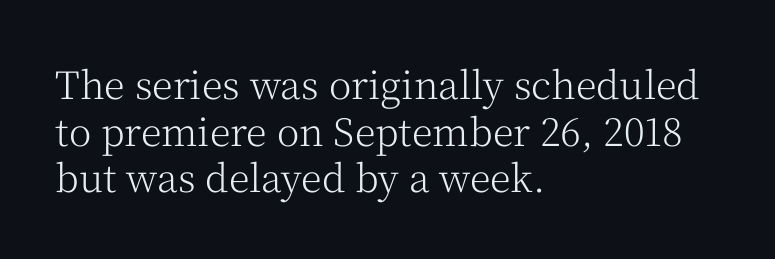
Q: Is the text bold? A: No.
Q: Is the text italic (slanted)? A: No, it is upright.
Q: Is the typeface a serif or a sans-serif typeface? A: Serif.
Q: Is the text underlined? A: No.
Q: How is the paragraph aligned? A: Left-aligned.
Q: Is the spacing between letters normal or unusually wide? A: Normal.
Q: Width (condensed, normal, or wide)? A: Normal.
Q: Stroke contrast? A: Medium.
Q: x-height? A: Medium.
Q: Monospaced? A: No.
